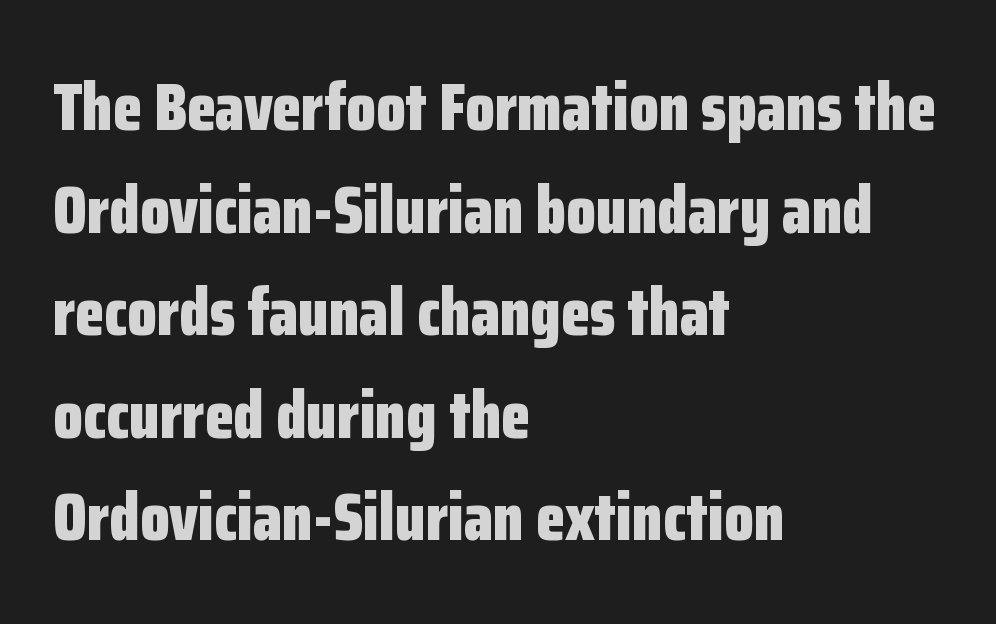
The gap between lines stays unmarked. Pretty heavy lettering here — definitely bold. This rendering employs a face without finishing strokes, i.e., a sans-serif. Tall strokes in this sample are plumb rather than angled.
